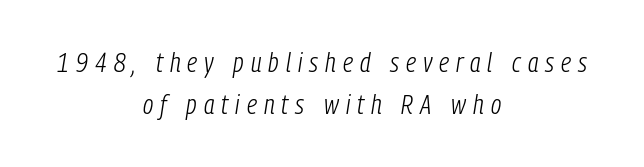
The image shows 27 px text type, italic (leaning right); set centered, normal line spacing (1.57x), unusually wide letter spacing (+0.26 em), not underlined.
